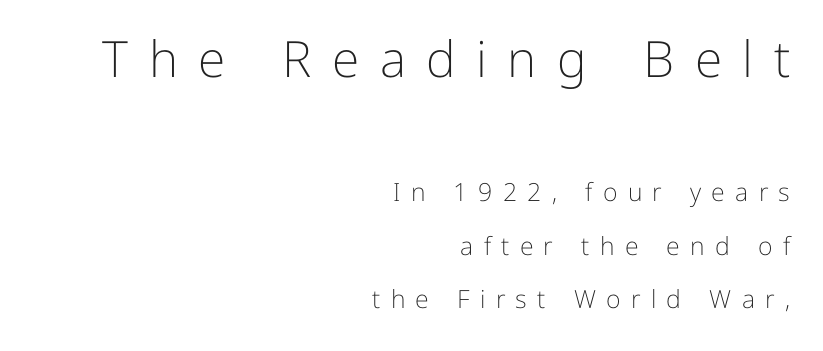
Q: Is the text bold? A: No.
Q: Is the text italic (slanted)? A: No, it is upright.
Q: Is the typeface a serif or a sans-serif typeface? A: Sans-serif.
Q: Is the text underlined? A: No.
Q: How is the paragraph aligned? A: Right-aligned.
Q: Is the spacing between letters normal or unusually wide? A: Unusually wide.
Q: Is the spacing between lines tight, normal or loose? A: Loose.
Q: Which block of text is set in a larger size, the first (top) or the second (bottom)? A: The first (top) one.
Q: Width (condensed, normal, or wide)? A: Normal.
Q: Stroke contrast? A: Low.
Q: x-height? A: Medium.
Q: Monospaced? A: No.
